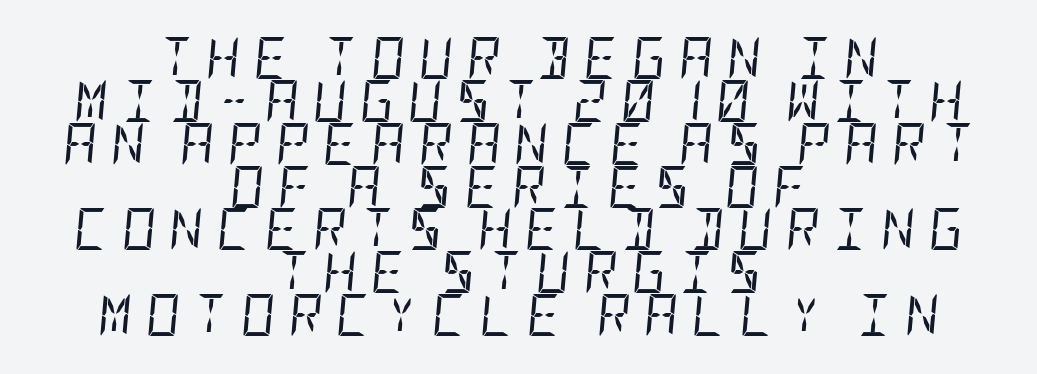
{"italic": "yes", "lean": "right", "slant_degrees": 5, "bold": "no", "weight": "regular", "width": "condensed", "stroke_contrast": "low", "x_height": "large", "underline": "no", "align": "center", "line_spacing": "tight", "line_spacing_ratio": 1.02, "letter_spacing": "wide", "letter_spacing_em": 0.32, "glyph_px": 42}
